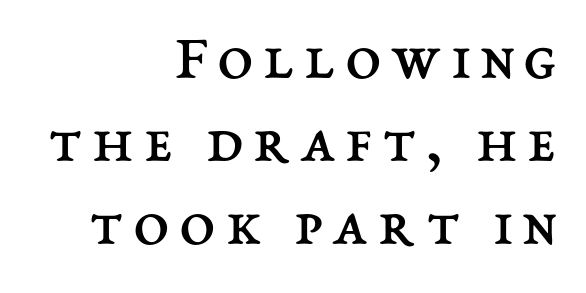
The image shows 65 px regular-weight type, upright; set right-aligned, normal line spacing (1.28x), not underlined; medium stroke contrast and a medium x-height.
